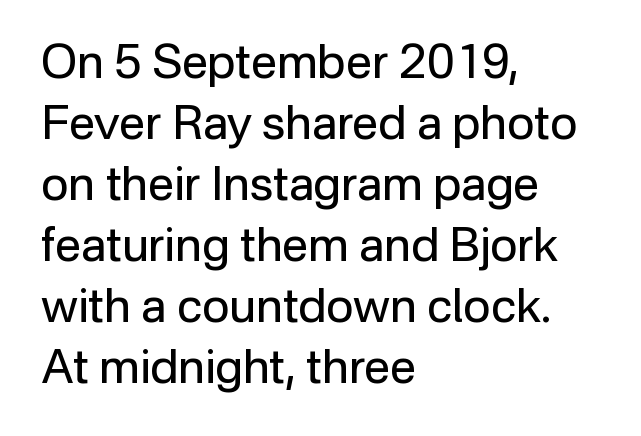
{"serif": "no", "italic": "no", "bold": "no", "weight": "regular", "width": "normal", "stroke_contrast": "low", "x_height": "medium", "monospaced": "no", "underline": "no", "align": "left", "line_spacing": "normal", "line_spacing_ratio": 1.3, "letter_spacing": "normal", "letter_spacing_em": 0.0, "glyph_px": 47}
